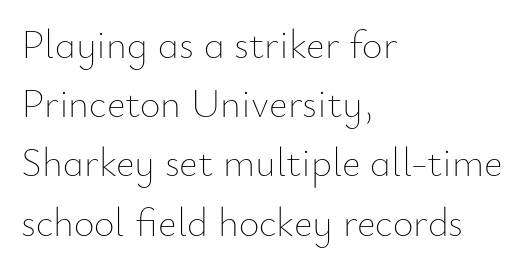
The image shows 40 px thin type, upright; set left-aligned, normal line spacing (1.48x), normal letter spacing, not underlined; low stroke contrast and a small x-height.
